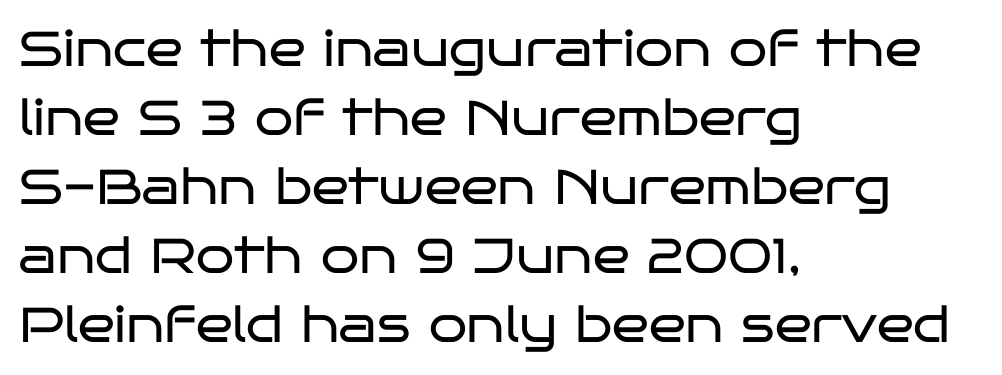
Q: Is the text bold? A: No.
Q: Is the text italic (slanted)? A: No, it is upright.
Q: Is the typeface a serif or a sans-serif typeface? A: Sans-serif.
Q: Is the text underlined? A: No.
Q: How is the paragraph aligned? A: Left-aligned.
Q: Is the spacing between letters normal or unusually wide? A: Normal.
Q: Is the spacing between lines tight, normal or loose? A: Normal.
Q: Width (condensed, normal, or wide)? A: Wide.
Q: Stroke contrast? A: Low.
Q: x-height? A: Large.
Q: Monospaced? A: No.
